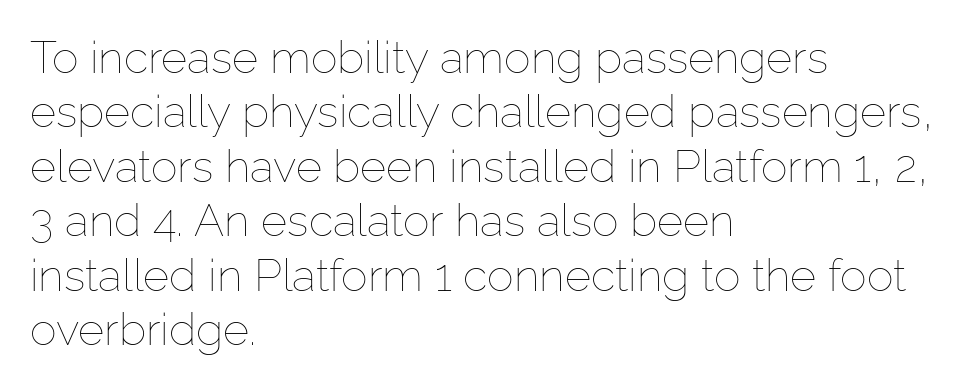
{"italic": "no", "bold": "no", "weight": "thin", "width": "normal", "stroke_contrast": "low", "x_height": "medium", "monospaced": "no", "underline": "no", "align": "left", "line_spacing_ratio": 1.21, "letter_spacing": "normal", "letter_spacing_em": 0.0, "glyph_px": 45}
